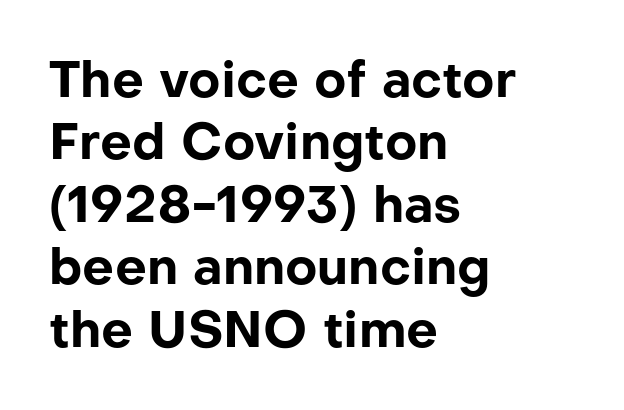
The image shows 50 px bold sans-serif type, upright; set left-aligned, normal line spacing (1.25x), normal letter spacing, not underlined; low stroke contrast and a medium x-height.
